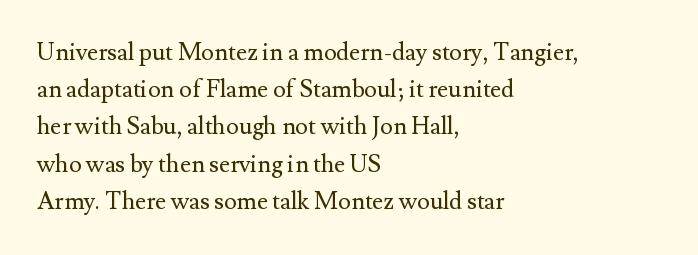
The image shows 24 px text type, upright; set left-aligned, normal line spacing (1.55x), normal letter spacing, not underlined.
